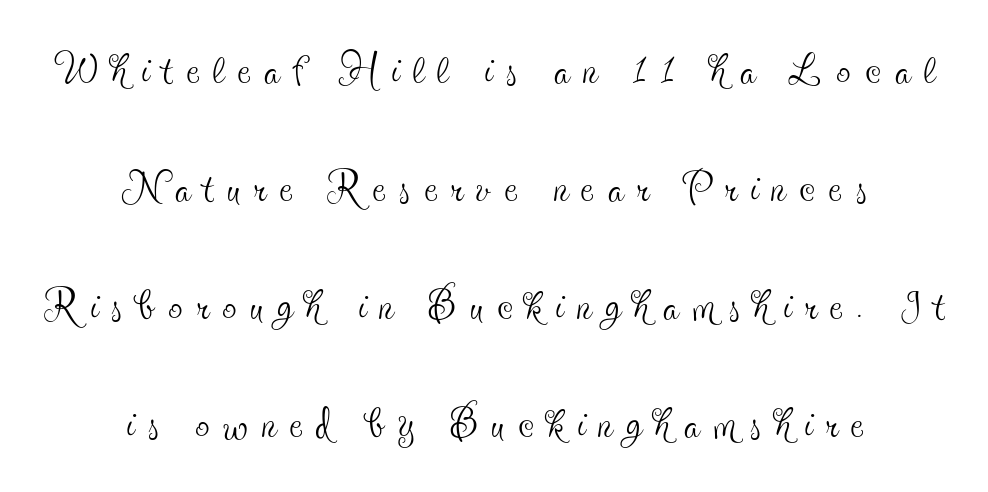
Q: Is the text bold? A: No.
Q: Is the typeface a serif or a sans-serif typeface? A: Serif.
Q: Is the text underlined? A: No.
Q: How is the paragraph aligned? A: Centered.
Q: Is the spacing between letters normal or unusually wide? A: Unusually wide.
Q: Is the spacing between lines tight, normal or loose? A: Loose.
Q: Width (condensed, normal, or wide)? A: Condensed.
Q: x-height? A: Small.
Q: Monospaced? A: No.
